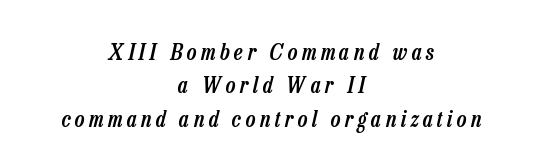
Whoever set this chose a conventional vertical rhythm. Spacing between characters has been opened up far beyond the box default. Strokes here are thickened, but only to semibold level. Glance below the letters and you will spot only blank space. Typeset on center — no edge is straight. These lines were composed using italics.
